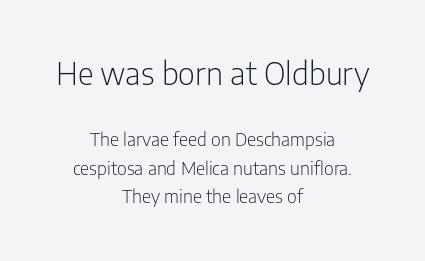
Q: Is the text bold? A: No.
Q: Is the text italic (slanted)? A: No, it is upright.
Q: Is the typeface a serif or a sans-serif typeface? A: Sans-serif.
Q: Is the text underlined? A: No.
Q: How is the paragraph aligned? A: Centered.
Q: Is the spacing between letters normal or unusually wide? A: Normal.
Q: Is the spacing between lines tight, normal or loose? A: Normal.
Q: Which block of text is set in a larger size, the first (top) or the second (bottom)? A: The first (top) one.
Q: Width (condensed, normal, or wide)? A: Condensed.
Q: Stroke contrast? A: Low.
Q: x-height? A: Medium.
Q: Monospaced? A: No.
